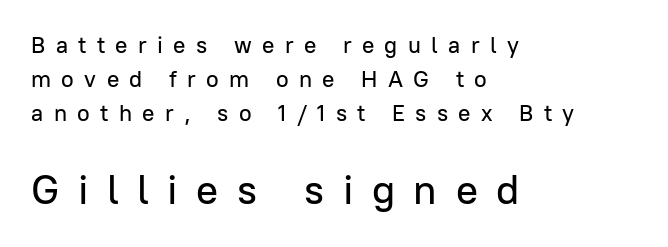
Vertical spacing — default. Varying glyph widths throughout — classic text-font behaviour. You can tell it's not italic because the verticals are truly vertical. The passage shown begins with its smaller block and ends with its larger one.
